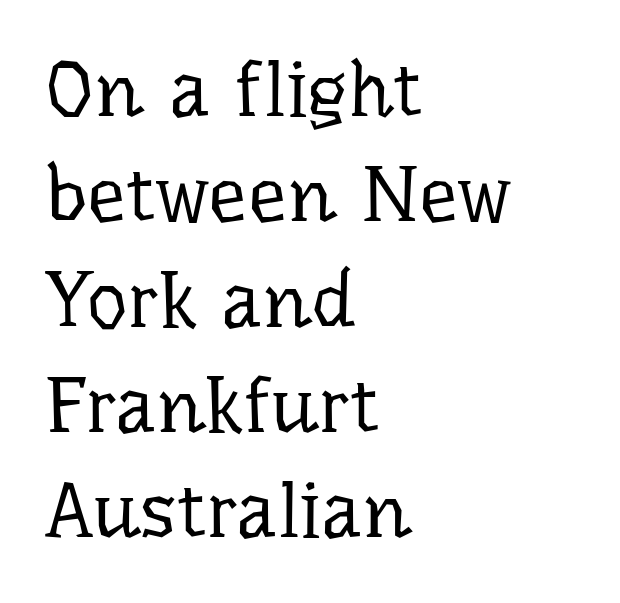
The image shows 78 px regular-weight serif type, upright; set left-aligned, normal line spacing (1.35x), normal letter spacing, not underlined; low stroke contrast and a medium x-height.
